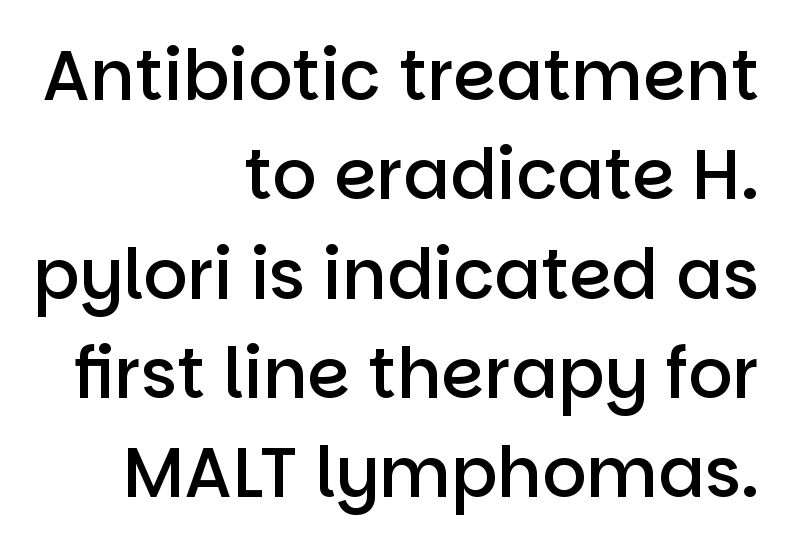
Q: Is the text bold? A: Semi-bold.
Q: Is the text italic (slanted)? A: No, it is upright.
Q: Is the typeface a serif or a sans-serif typeface? A: Sans-serif.
Q: Is the text underlined? A: No.
Q: How is the paragraph aligned? A: Right-aligned.
Q: Is the spacing between letters normal or unusually wide? A: Normal.
Q: Is the spacing between lines tight, normal or loose? A: Normal.
Q: Width (condensed, normal, or wide)? A: Normal.
Q: Stroke contrast? A: Low.
Q: x-height? A: Large.
Q: Monospaced? A: No.
